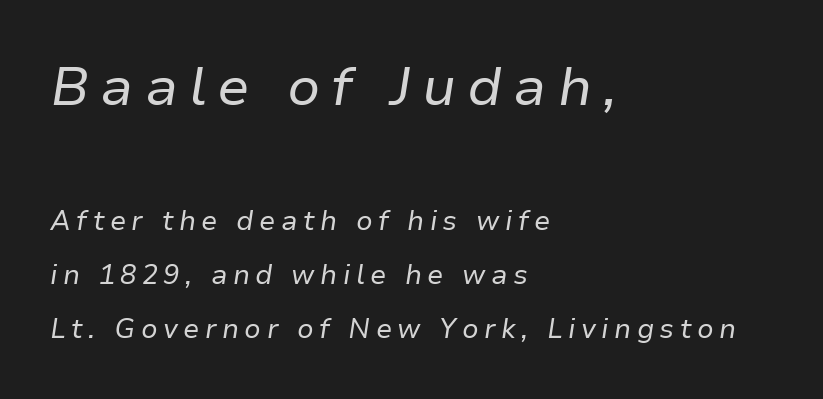
{"italic": "yes", "lean": "right", "slant_degrees": 9, "bold": "no", "weight": "regular", "width": "normal", "stroke_contrast": "low", "x_height": "medium", "monospaced": "no", "underline": "no", "align": "left", "line_spacing": "loose", "line_spacing_ratio": 2.01, "letter_spacing": "wide", "letter_spacing_em": 0.2, "larger_block": "first", "size_ratio": 2.0, "glyph_px": 54}
